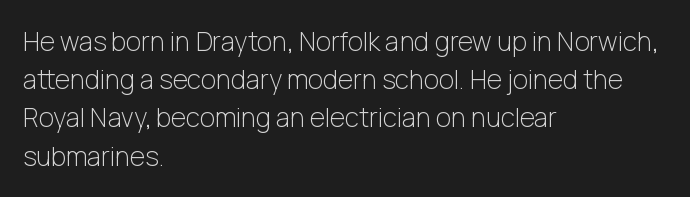
Q: Is the text bold? A: No.
Q: Is the text italic (slanted)? A: No, it is upright.
Q: Is the text underlined? A: No.
Q: How is the paragraph aligned? A: Left-aligned.
Q: Is the spacing between letters normal or unusually wide? A: Normal.
Q: Is the spacing between lines tight, normal or loose? A: Normal.
